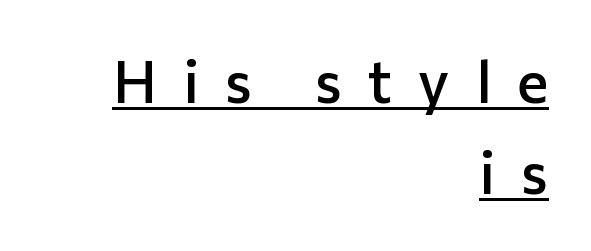
Q: Is the text bold? A: Semi-bold.
Q: Is the text italic (slanted)? A: No, it is upright.
Q: Is the typeface a serif or a sans-serif typeface? A: Sans-serif.
Q: Is the text underlined? A: Yes.
Q: How is the paragraph aligned? A: Right-aligned.
Q: Is the spacing between letters normal or unusually wide? A: Unusually wide.
Q: Is the spacing between lines tight, normal or loose? A: Normal.
Q: Width (condensed, normal, or wide)? A: Normal.
Q: Stroke contrast? A: Low.
Q: x-height? A: Medium.
Q: Monospaced? A: No.
